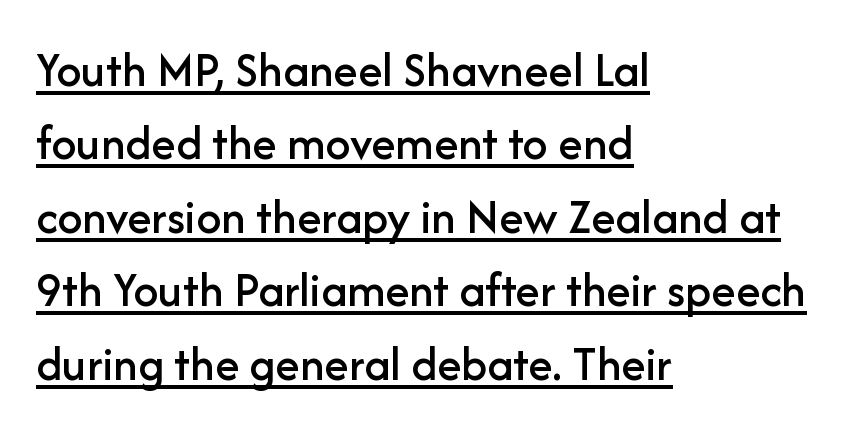
Q: Is the text italic (slanted)? A: No, it is upright.
Q: Is the typeface a serif or a sans-serif typeface? A: Sans-serif.
Q: Is the text underlined? A: Yes.
Q: How is the paragraph aligned? A: Left-aligned.
Q: Is the spacing between letters normal or unusually wide? A: Normal.
Q: Is the spacing between lines tight, normal or loose? A: Normal.
Q: Width (condensed, normal, or wide)? A: Normal.
Q: Stroke contrast? A: Low.
Q: x-height? A: Medium.
Q: Monospaced? A: No.
